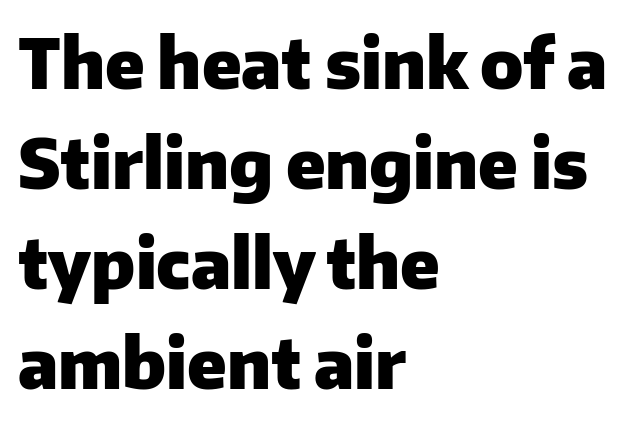
{"serif": "no", "italic": "no", "bold": "yes", "weight": "heavy", "width": "normal", "stroke_contrast": "low", "x_height": "medium", "monospaced": "no", "underline": "no", "align": "left", "line_spacing": "normal", "line_spacing_ratio": 1.47, "letter_spacing": "normal", "letter_spacing_em": 0.0, "glyph_px": 68}
